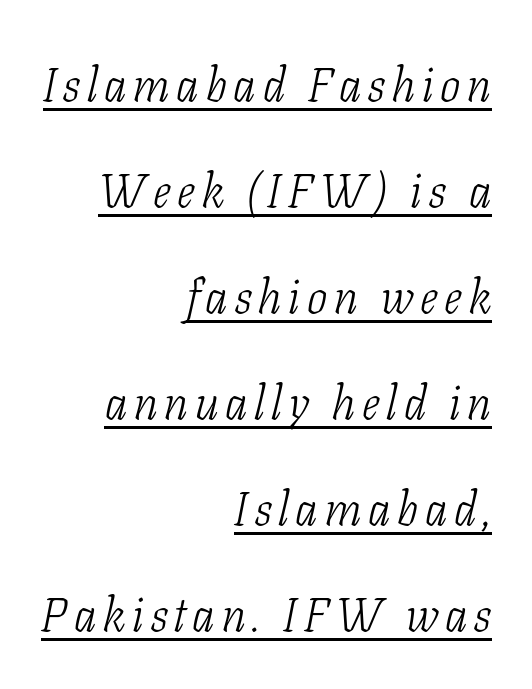
Q: Is the text bold? A: No.
Q: Is the text italic (slanted)? A: Yes, it leans right by about 11 degrees.
Q: Is the typeface a serif or a sans-serif typeface? A: Serif.
Q: Is the text underlined? A: Yes.
Q: How is the paragraph aligned? A: Right-aligned.
Q: Is the spacing between lines tight, normal or loose? A: Loose.
Q: Width (condensed, normal, or wide)? A: Condensed.
Q: Stroke contrast? A: Low.
Q: x-height? A: Medium.
Q: Monospaced? A: No.
